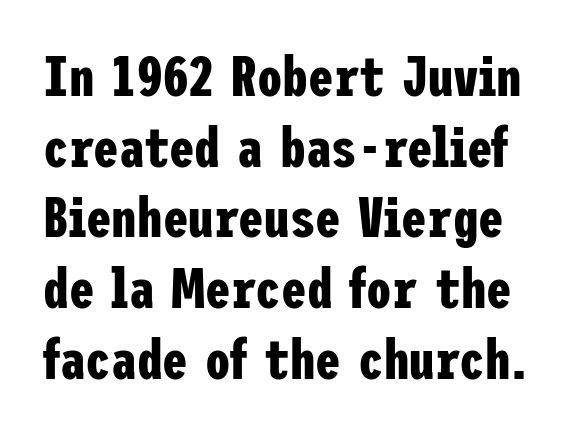
The image shows 57 px bold, condensed sans-serif type, upright; set line spacing 1.24x, normal letter spacing, not underlined; low stroke contrast and a medium x-height.
